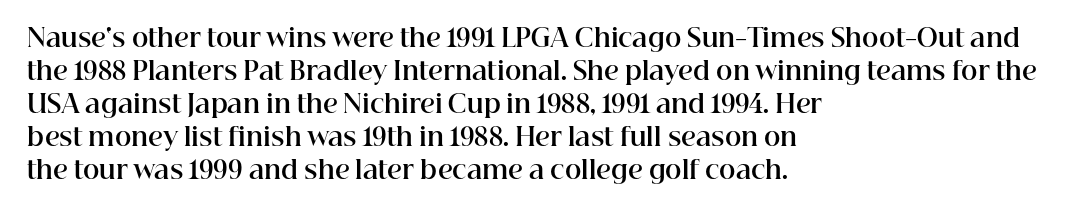
{"italic": "no", "bold": "yes", "underline": "no", "align": "left", "line_spacing": "normal", "line_spacing_ratio": 1.32, "letter_spacing": "normal", "letter_spacing_em": 0.0, "glyph_px": 25}
